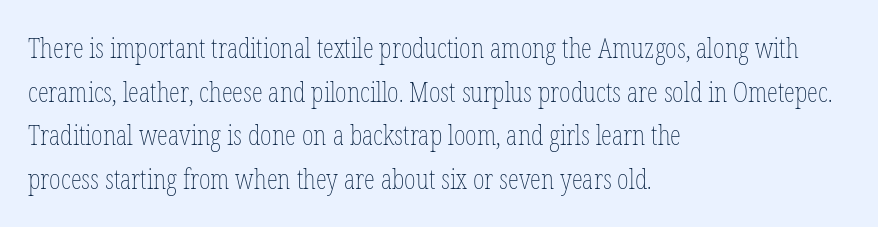
The image shows 28 px thin, condensed type, upright; set left-aligned, normal line spacing (1.56x), normal letter spacing, not underlined; low stroke contrast and a medium x-height.
